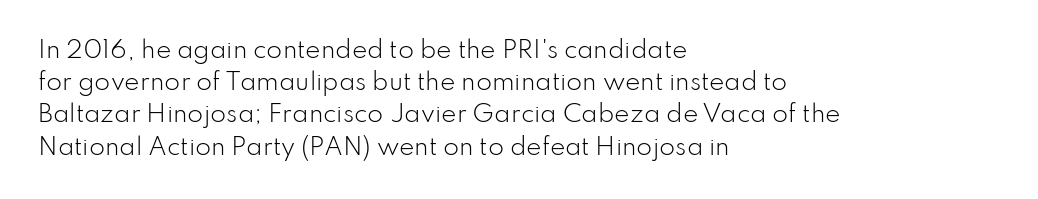
Regarding leading, the lines here are spaced in the standard way. The setting favours the left margin, as ordinary paragraphs usually do. The typeface has the unassuming heft of standard copy or less. The tracking reads as untouched default to a designer's eye. Type without underlining. Vertical strokes here are truly vertical.
